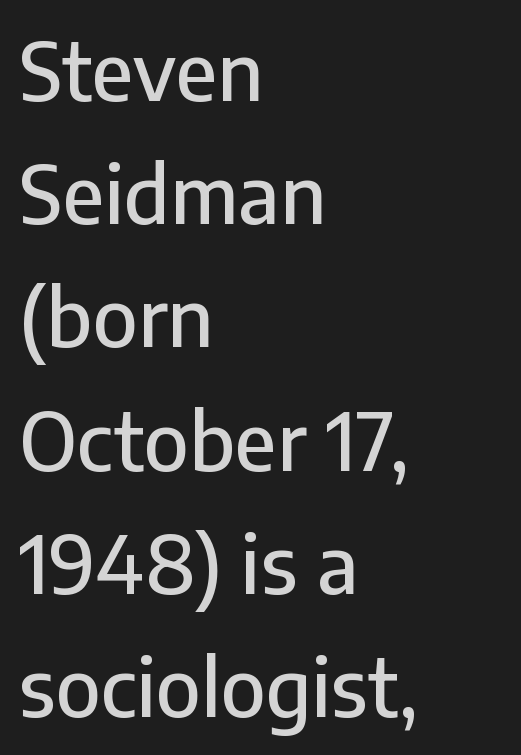
The typography opts for an upright posture over an oblique one. Notice how the passage keeps a crisp vertical edge on the left only. The face used here is proportionally spaced, like ordinary book or web type. Does the leading feel generous? No, just average. Words appear dense and cohesive because spacing is normal. Note: no serifs on the glyphs.
